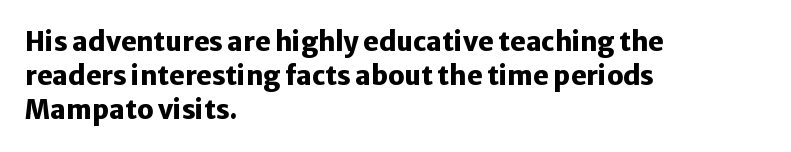
The image shows 26 px bold type, upright; set left-aligned, normal line spacing (1.3x), normal letter spacing, not underlined.
